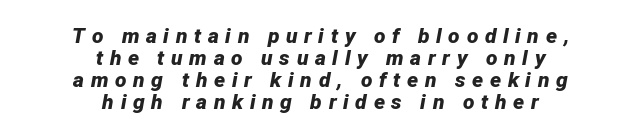
The image shows 21 px bold type, italic (leaning right); set centered, tight line spacing (1.05x), unusually wide letter spacing (+0.32 em), not underlined.
